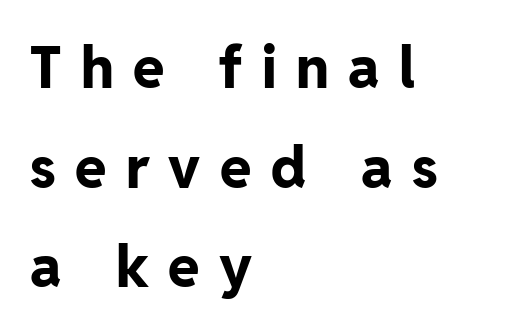
Q: Is the text bold? A: Yes.
Q: Is the text italic (slanted)? A: No, it is upright.
Q: Is the typeface a serif or a sans-serif typeface? A: Sans-serif.
Q: Is the text underlined? A: No.
Q: How is the paragraph aligned? A: Left-aligned.
Q: Is the spacing between letters normal or unusually wide? A: Unusually wide.
Q: Width (condensed, normal, or wide)? A: Normal.
Q: Stroke contrast? A: Low.
Q: x-height? A: Medium.
Q: Monospaced? A: No.
